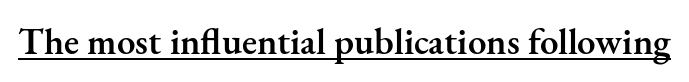
{"serif": "yes", "italic": "no", "bold": "semi", "weight": "semibold", "width": "normal", "stroke_contrast": "medium", "x_height": "small", "monospaced": "no", "underline": "yes", "letter_spacing": "normal", "letter_spacing_em": 0.0, "glyph_px": 37}
